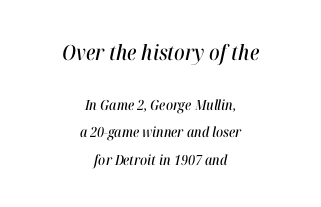
Leftover space on each line is divided equally before and after the words. The type is set solid horizontally, with unmodified tracking. Each new line begins a long way beneath the previous one. The strip under each line holds only bare page. The emphasis by scale lands on block number one, above.
